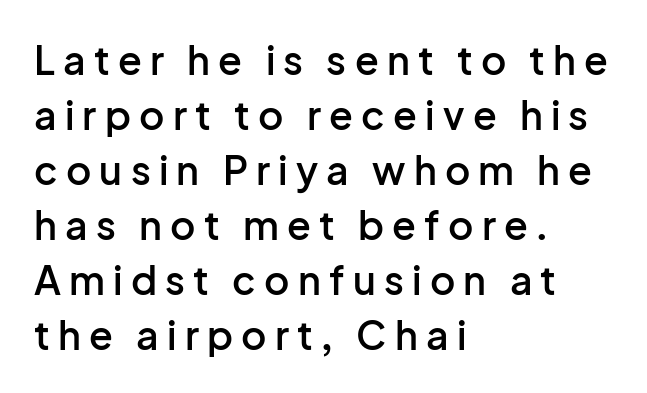
Q: Is the text bold? A: Semi-bold.
Q: Is the text italic (slanted)? A: No, it is upright.
Q: Is the typeface a serif or a sans-serif typeface? A: Sans-serif.
Q: Is the text underlined? A: No.
Q: How is the paragraph aligned? A: Left-aligned.
Q: Is the spacing between letters normal or unusually wide? A: Unusually wide.
Q: Is the spacing between lines tight, normal or loose? A: Normal.
Q: Width (condensed, normal, or wide)? A: Normal.
Q: Stroke contrast? A: Low.
Q: x-height? A: Medium.
Q: Monospaced? A: No.
